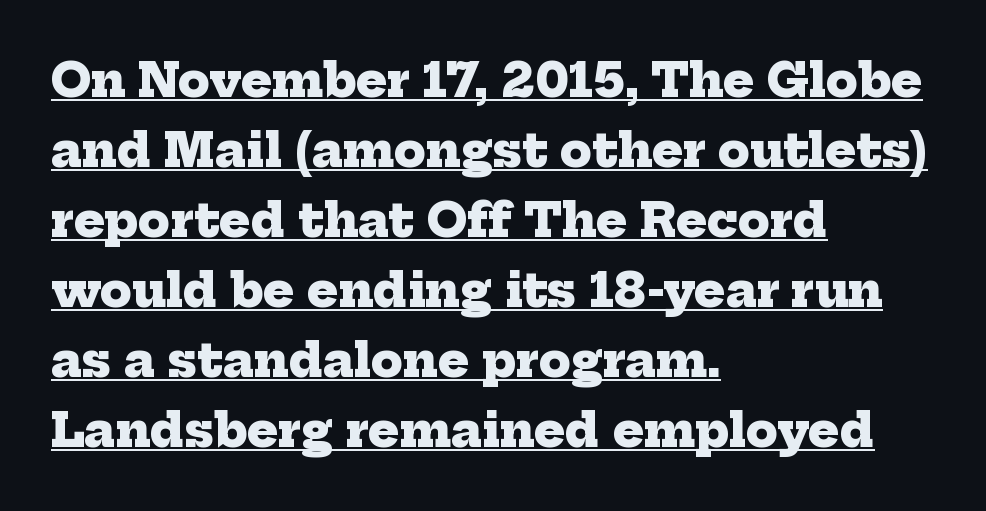
{"serif": "yes", "bold": "yes", "weight": "heavy", "width": "normal", "stroke_contrast": "low", "x_height": "medium", "monospaced": "no", "underline": "yes", "align": "left", "line_spacing": "normal", "line_spacing_ratio": 1.52, "letter_spacing": "normal", "letter_spacing_em": 0.0, "glyph_px": 46}
